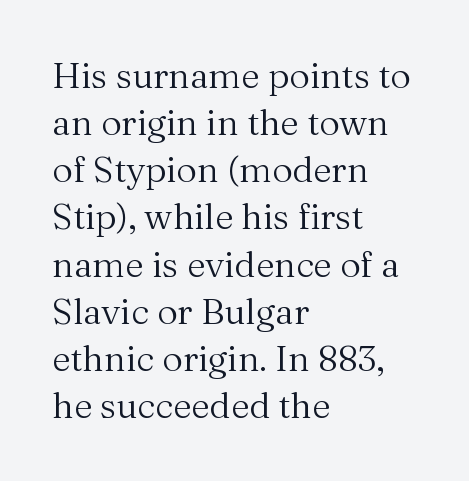
Q: Is the text bold? A: No.
Q: Is the text italic (slanted)? A: No, it is upright.
Q: Is the typeface a serif or a sans-serif typeface? A: Serif.
Q: Is the text underlined? A: No.
Q: How is the paragraph aligned? A: Left-aligned.
Q: Is the spacing between letters normal or unusually wide? A: Normal.
Q: Is the spacing between lines tight, normal or loose? A: Normal.
Q: Width (condensed, normal, or wide)? A: Normal.
Q: Stroke contrast? A: Medium.
Q: x-height? A: Medium.
Q: Monospaced? A: No.
